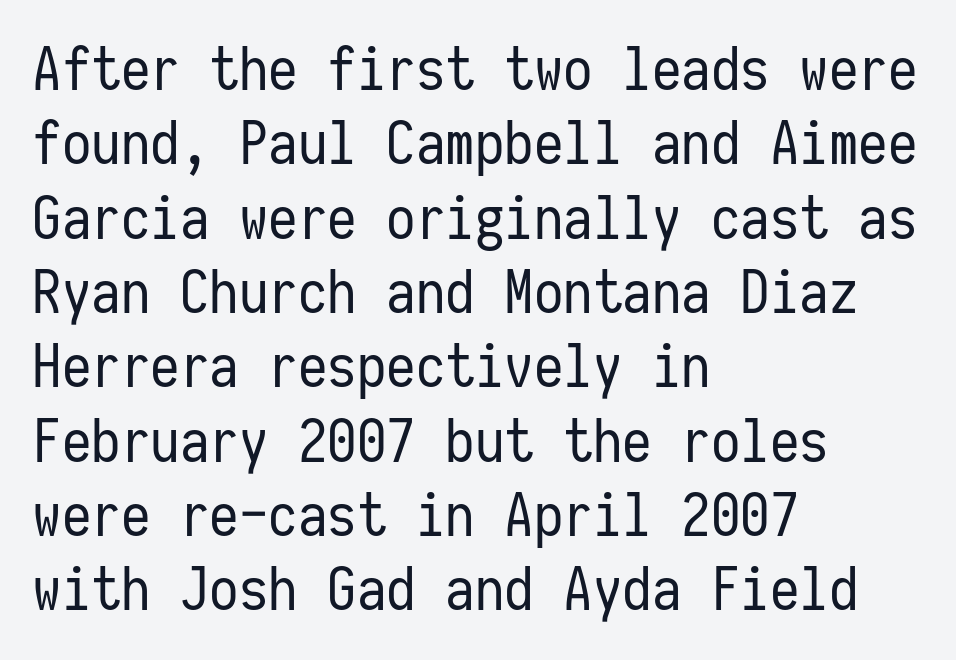
Is this a fixed-width face? Yes — each glyph sits in an identical cell. Quick note: underline off. Does the leading feel generous? No, just average. If you drew a ruler down the left edge, every line would touch it. Ordinary non-slanted type is in use.
